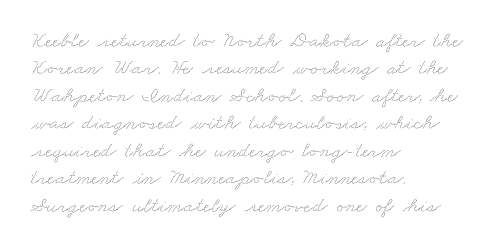
The image shows 22 px text type; set left-aligned, normal line spacing (1.25x), normal letter spacing, not underlined.
